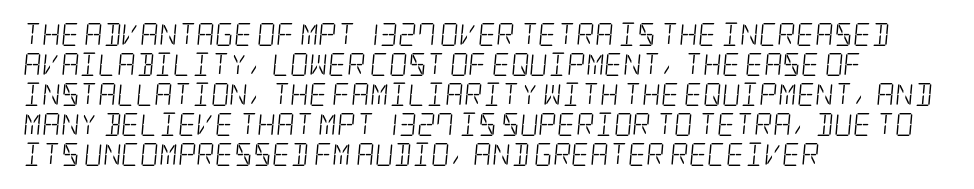
The image shows 23 px text type; set left-aligned, normal line spacing (1.3x), normal letter spacing, not underlined.
